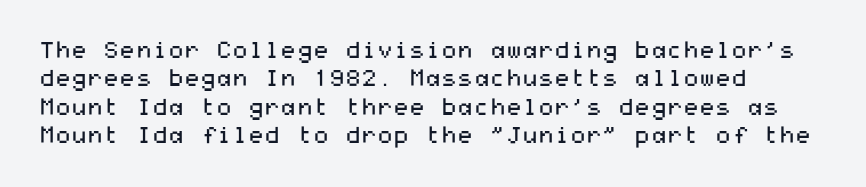
Nobody touched the tracking dial on this one. Visually the block forms a straight wall on the left and a jagged coastline on the right. Posture: upright roman. Beneath every word, the page is bare.
